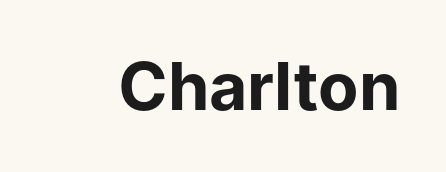
{"serif": "no", "italic": "no", "bold": "yes", "weight": "bold", "width": "normal", "stroke_contrast": "low", "x_height": "medium", "monospaced": "no", "underline": "no", "letter_spacing": "normal", "letter_spacing_em": 0.0, "glyph_px": 66}
